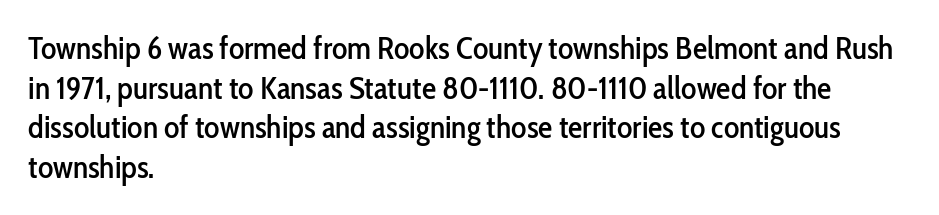
Q: Is the text italic (slanted)? A: No, it is upright.
Q: Is the typeface a serif or a sans-serif typeface? A: Sans-serif.
Q: Is the text underlined? A: No.
Q: How is the paragraph aligned? A: Left-aligned.
Q: Is the spacing between letters normal or unusually wide? A: Normal.
Q: Width (condensed, normal, or wide)? A: Condensed.
Q: Stroke contrast? A: Low.
Q: x-height? A: Medium.
Q: Monospaced? A: No.
